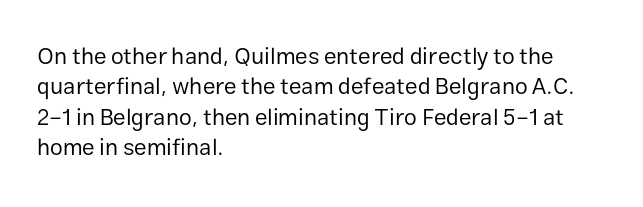
The image shows 23 px text type, upright; set left-aligned, normal line spacing (1.32x), normal letter spacing, not underlined.
